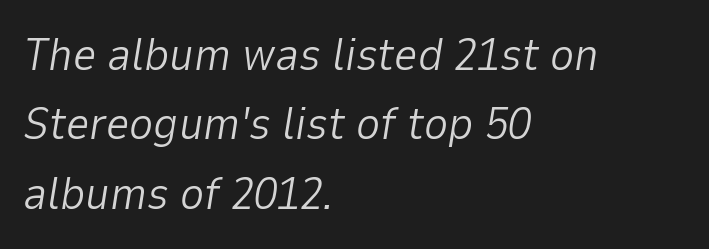
This sample has the flowing, uneven cadence of proportional lettering. The passage shown has conventional tracking throughout. A typesetter would mark this as italic. Unmarked baselines from the first word to the last.
